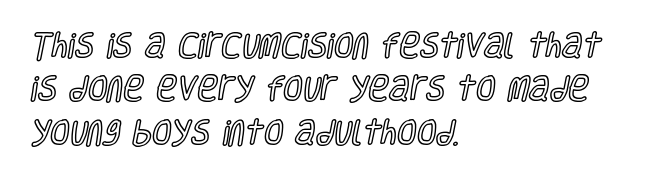
{"width": "condensed", "x_height": "large", "monospaced": "no", "underline": "no", "align": "left", "line_spacing": "normal", "line_spacing_ratio": 1.55, "letter_spacing": "normal", "letter_spacing_em": 0.0, "glyph_px": 28}
